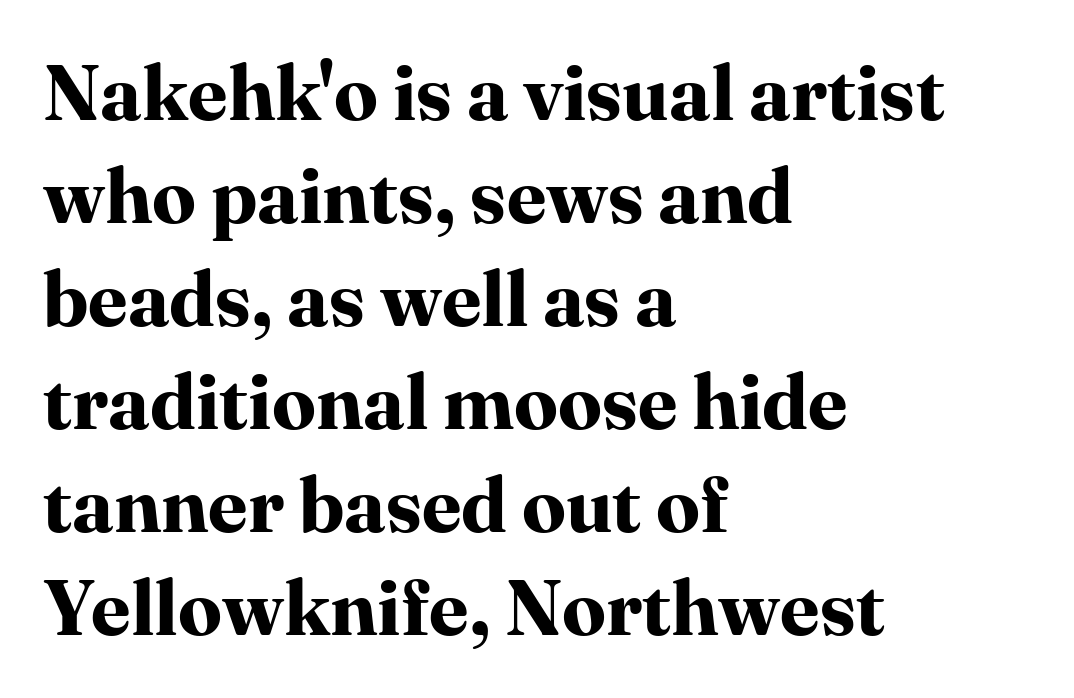
{"serif": "yes", "italic": "no", "bold": "yes", "weight": "bold", "width": "normal", "stroke_contrast": "high", "x_height": "medium", "monospaced": "no", "underline": "no", "align": "left", "line_spacing": "normal", "line_spacing_ratio": 1.32, "letter_spacing": "normal", "letter_spacing_em": 0.0, "glyph_px": 78}
